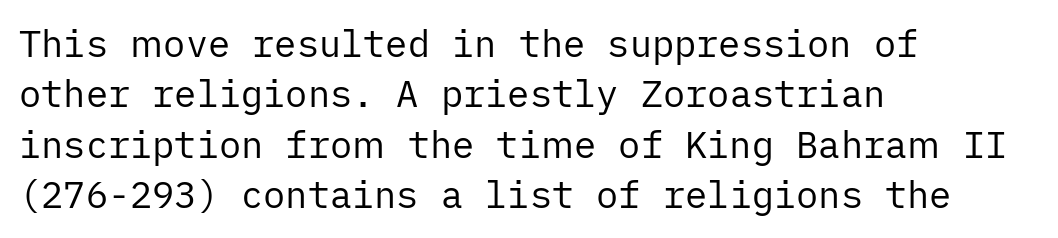
The image shows 37 px regular-weight sans-serif type, upright; set left-aligned, normal line spacing (1.36x), normal letter spacing, not underlined; low stroke contrast and a medium x-height.
